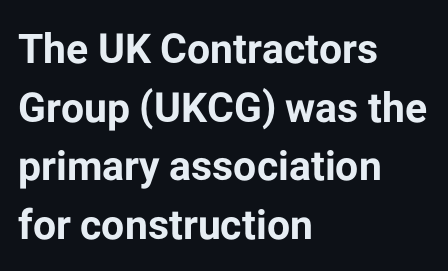
{"serif": "no", "italic": "no", "bold": "yes", "weight": "bold", "width": "normal", "stroke_contrast": "low", "x_height": "medium", "monospaced": "no", "underline": "no", "align": "left", "line_spacing": "normal", "line_spacing_ratio": 1.43, "letter_spacing": "normal", "letter_spacing_em": 0.0, "glyph_px": 41}
